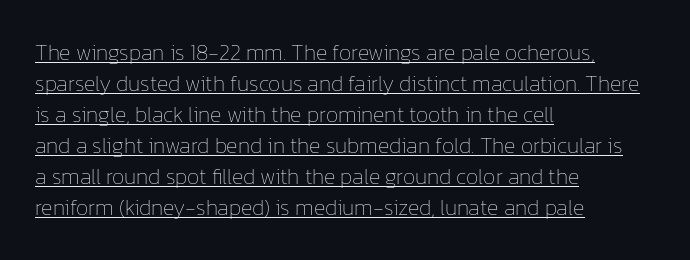
You can see a thin bar hugging the bottom of the glyphs. Interline gaps are of average width in this sample. Leftover space on each line is placed entirely after the last word. This is not heavy type; no bold has been used. In terms of posture, this sample is upright.
